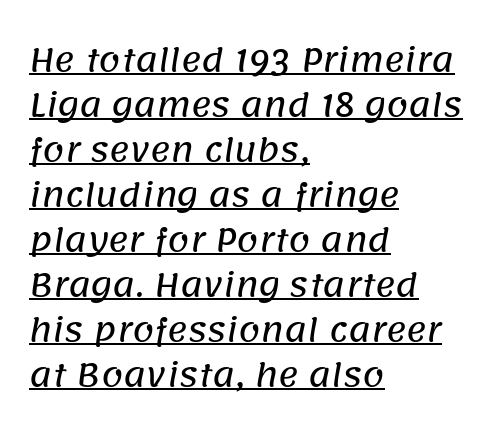
{"serif": "no", "width": "normal", "stroke_contrast": "low", "x_height": "large", "monospaced": "no", "underline": "yes", "align": "left", "line_spacing": "normal", "line_spacing_ratio": 1.45, "letter_spacing": "normal", "letter_spacing_em": 0.0, "glyph_px": 31}
